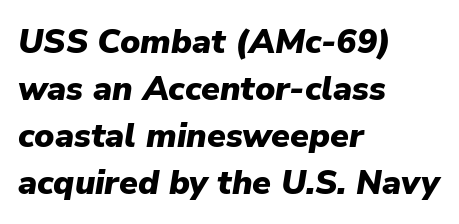
Q: Is the text bold? A: Yes.
Q: Is the text italic (slanted)? A: Yes, it leans right by about 9 degrees.
Q: Is the text underlined? A: No.
Q: How is the paragraph aligned? A: Left-aligned.
Q: Is the spacing between letters normal or unusually wide? A: Normal.
Q: Is the spacing between lines tight, normal or loose? A: Normal.
Q: Width (condensed, normal, or wide)? A: Normal.
Q: Stroke contrast? A: Low.
Q: x-height? A: Medium.
Q: Monospaced? A: No.
